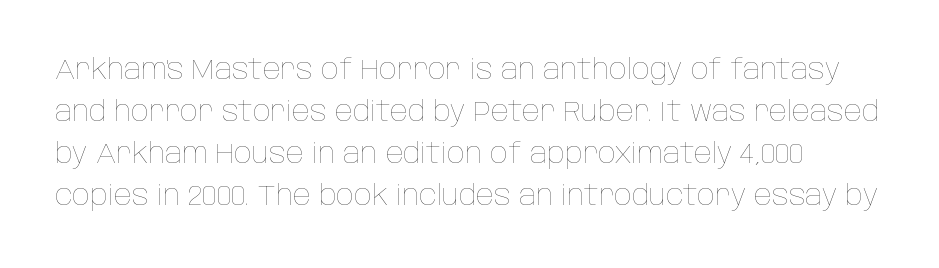
Reading down the column, the eye jumps a familiar distance to each next line. Character widths vary here, with narrow letters taking less room than wide ones. Compared with typical body copy, the letter spacing here is the same. The typesetting does not lean heavy: it is not bold. No word sits above an underline.
